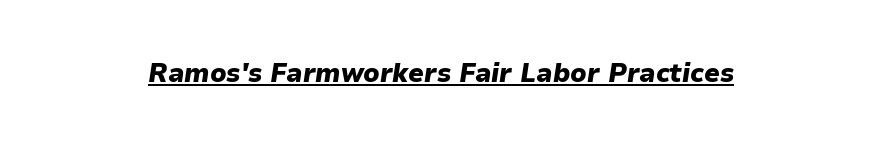
What decoration does the sample have? An underline. Students, note that the glyphs here touch the page at normal intervals. The letters are slanted; this is an italic face. The glyphs have the mass of a bold cut.
